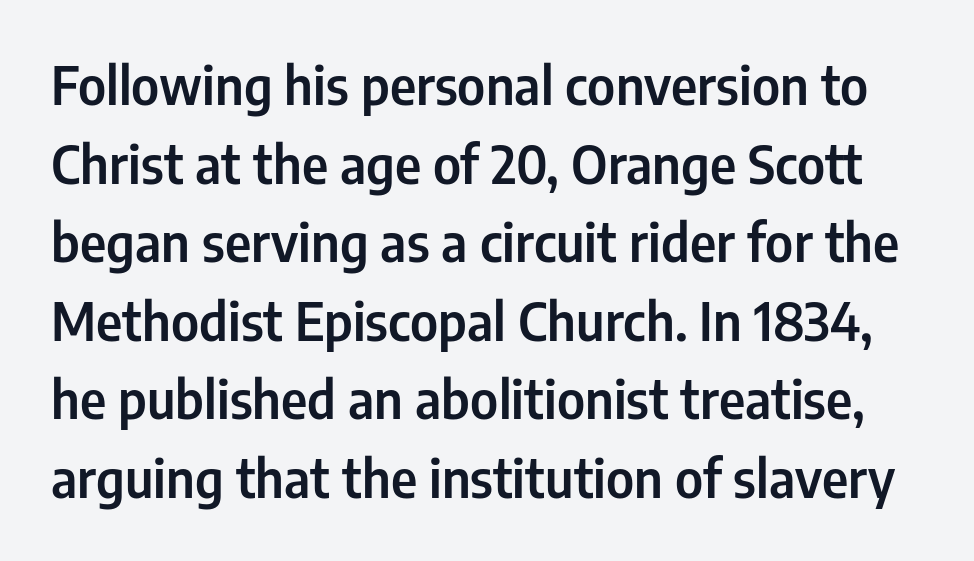
{"serif": "no", "italic": "no", "width": "condensed", "stroke_contrast": "low", "x_height": "medium", "monospaced": "no", "underline": "no", "line_spacing": "normal", "line_spacing_ratio": 1.51, "letter_spacing": "normal", "letter_spacing_em": 0.0, "glyph_px": 52}
